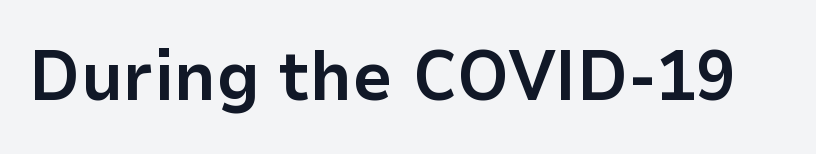
Q: Is the text bold? A: Yes.
Q: Is the text italic (slanted)? A: No, it is upright.
Q: Is the typeface a serif or a sans-serif typeface? A: Sans-serif.
Q: Is the text underlined? A: No.
Q: Is the spacing between letters normal or unusually wide? A: Normal.
Q: Width (condensed, normal, or wide)? A: Normal.
Q: Stroke contrast? A: Low.
Q: x-height? A: Medium.
Q: Monospaced? A: No.
